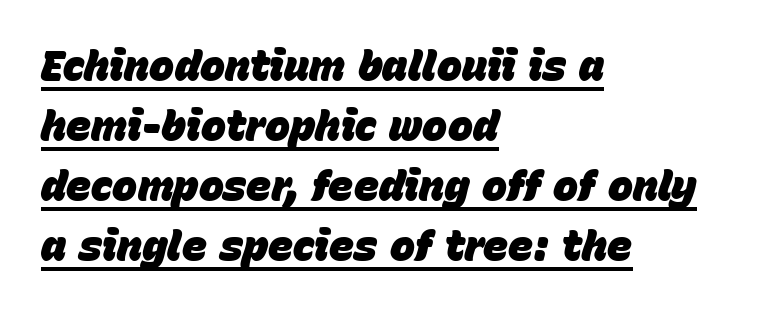
The rendering uses a bold face; every stroke is thick and dark. The string is rendered with underlining switched on. Is there much room between lines? A standard amount, neither cramped nor airy. There's an unmistakable incline to the writing here.
